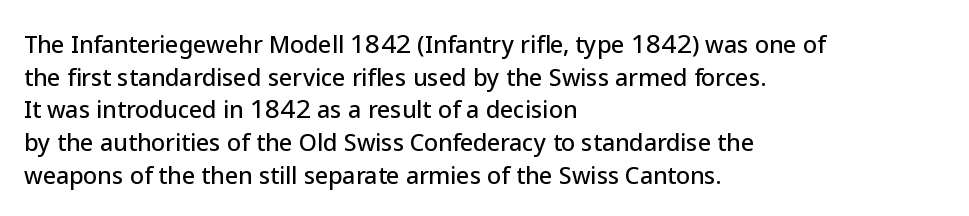
The image shows 23 px text type, upright; set left-aligned, normal line spacing (1.42x), normal letter spacing, not underlined.
